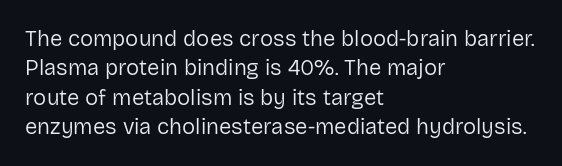
{"italic": "no", "bold": "no", "underline": "no", "align": "left", "line_spacing": "normal", "line_spacing_ratio": 1.34, "letter_spacing": "normal", "letter_spacing_em": 0.0, "glyph_px": 22}
